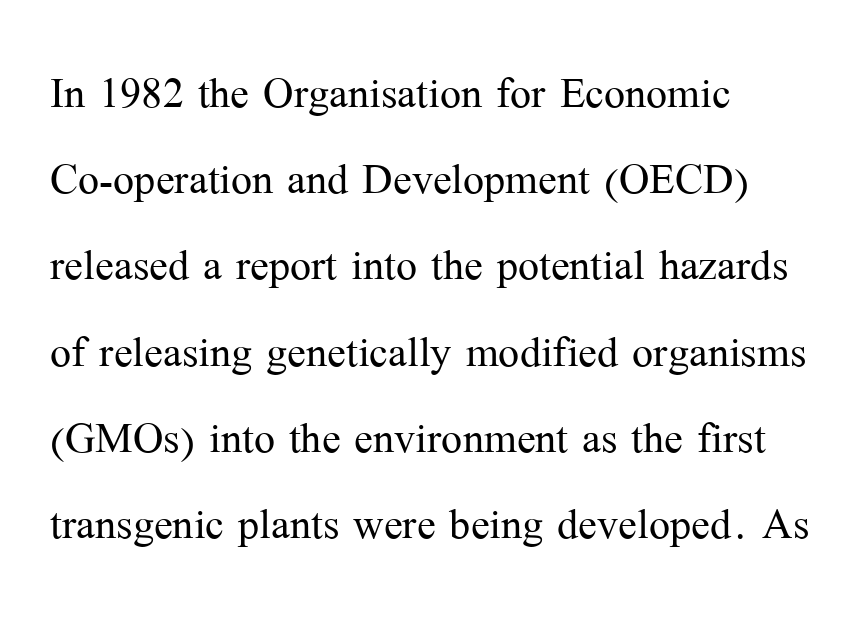
The image shows 56 px light serif type, upright; set left-aligned, normal line spacing (1.54x), normal letter spacing, not underlined; medium stroke contrast and a medium x-height.
